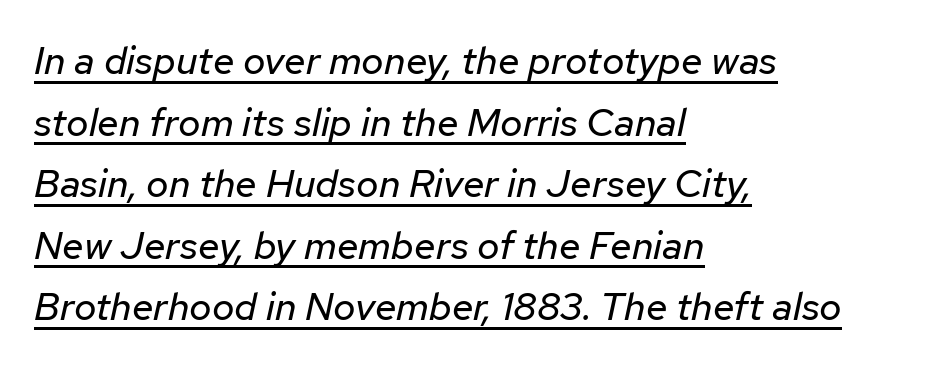
This rendering features underlined lettering. These lines stack with their left ends in a neat column. The typeface has the unassuming heft of standard copy or less. The type is set solid horizontally, with unmodified tracking. These lines are rendered in a variable-pitch font.
